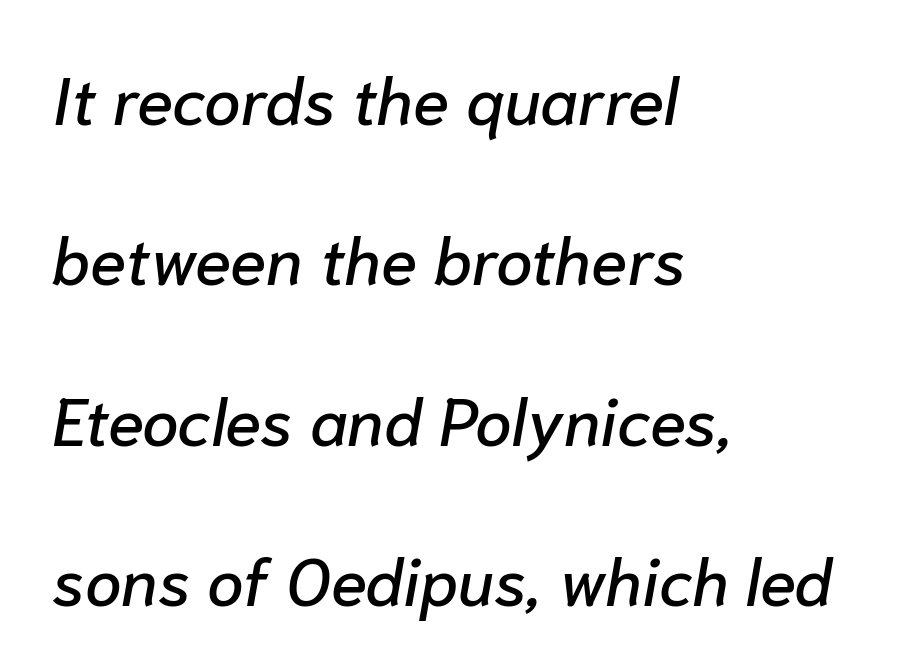
Q: Is the text italic (slanted)? A: Yes, it leans right by about 10 degrees.
Q: Is the text underlined? A: No.
Q: How is the paragraph aligned? A: Left-aligned.
Q: Is the spacing between letters normal or unusually wide? A: Normal.
Q: Is the spacing between lines tight, normal or loose? A: Loose.
Q: Width (condensed, normal, or wide)? A: Normal.
Q: Stroke contrast? A: Low.
Q: x-height? A: Medium.
Q: Monospaced? A: No.
